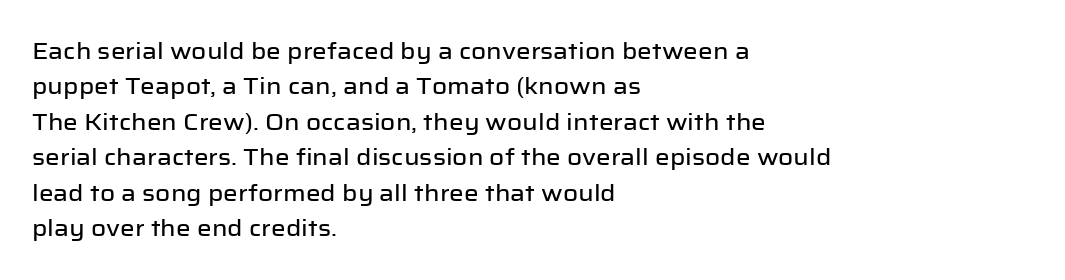
Nope, not italic — everything's standing straight. Words appear dense and cohesive because spacing is normal. The baseline area is clear. These lines sit exactly where default settings would place them. The compositor pushed each line to the left boundary.
